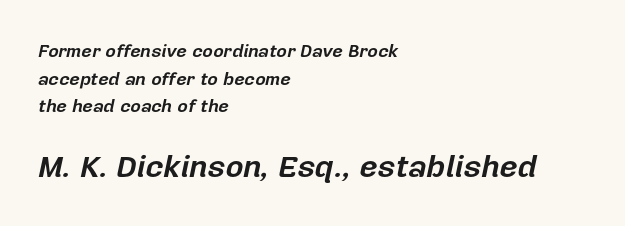
Q: Is the text bold? A: Yes.
Q: Is the text italic (slanted)? A: Yes, it leans right by about 12 degrees.
Q: Is the text underlined? A: No.
Q: How is the paragraph aligned? A: Left-aligned.
Q: Is the spacing between letters normal or unusually wide? A: Normal.
Q: Is the spacing between lines tight, normal or loose? A: Normal.
Q: Which block of text is set in a larger size, the first (top) or the second (bottom)? A: The second (bottom) one.
Q: Width (condensed, normal, or wide)? A: Normal.
Q: Stroke contrast? A: Low.
Q: x-height? A: Medium.
Q: Monospaced? A: No.
